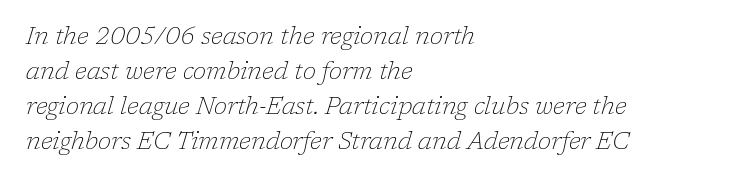
{"italic": "yes", "lean": "right", "slant_degrees": 17, "bold": "no", "underline": "no", "align": "left", "line_spacing": "normal", "line_spacing_ratio": 1.46, "letter_spacing": "normal", "letter_spacing_em": 0.0, "glyph_px": 24}
